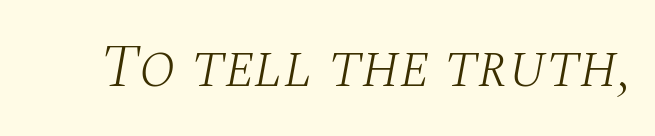
The image shows 60 px light serif type, italic (leaning right); set normal letter spacing, not underlined; medium stroke contrast and a large x-height.
